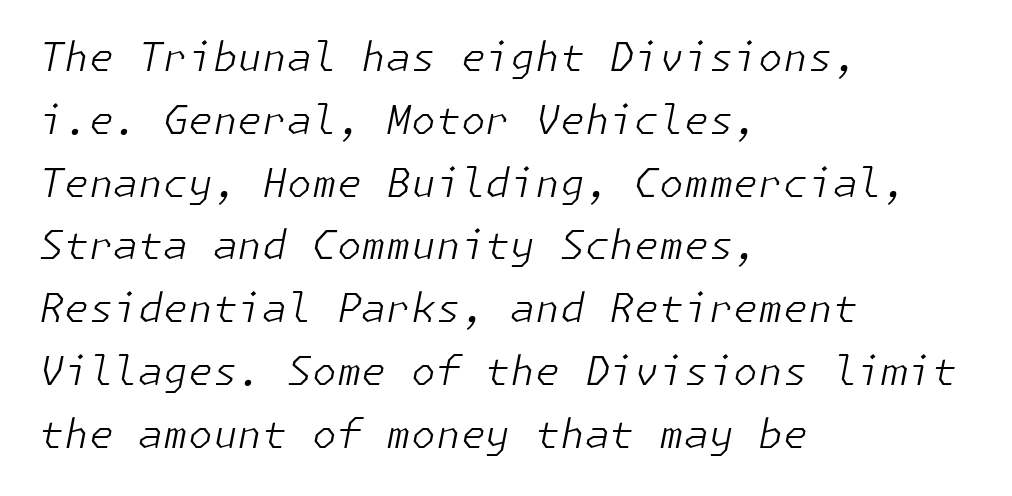
Which margin do the lines hug? The left one — the right edge is uneven. Letters have the restrained weight of plain body copy at most. The words here are not underlined. There is no visible air inserted between adjacent glyphs. How would I describe the line gaps? Plain and ordinary.
